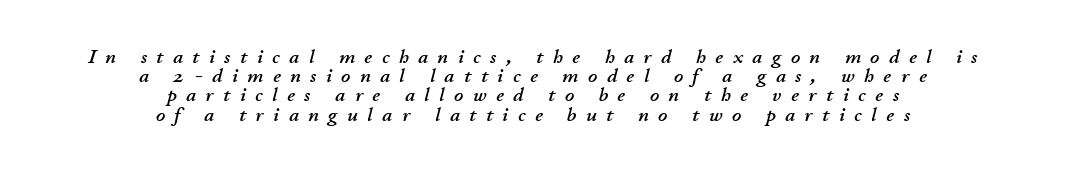
Where is the straight margin? There isn't one; the lines are centered. When letters slant like this, we call the style italic. Rows of type sit shoulder to shoulder in the vertical direction. Descenders hang freely into open space.
